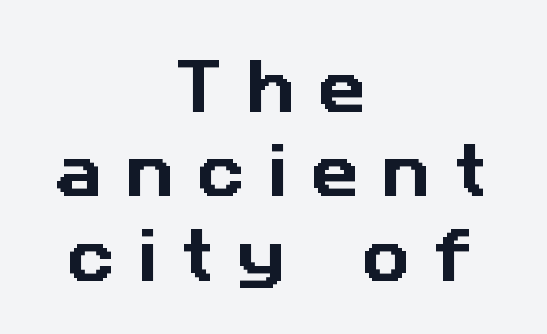
Serifs: no, the terminals of the letterforms are clean. The strip under each line holds only bare page. The rendering inserts visible extra space after every character. This sample has the flowing, uneven cadence of proportional lettering. The lines sit at an ordinary, default distance from one another.
